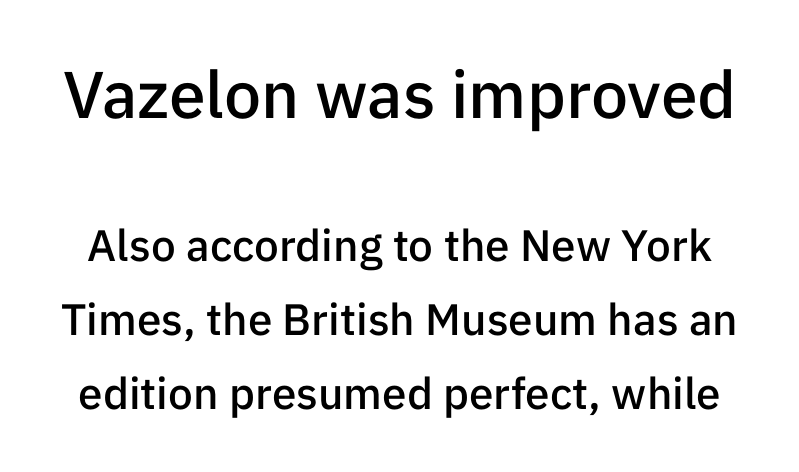
{"serif": "no", "italic": "no", "bold": "semi", "weight": "semibold", "width": "normal", "stroke_contrast": "low", "x_height": "medium", "monospaced": "no", "underline": "no", "line_spacing": "normal", "line_spacing_ratio": 1.68, "letter_spacing": "normal", "letter_spacing_em": 0.0, "larger_block": "first", "size_ratio": 1.5, "glyph_px": 66}
